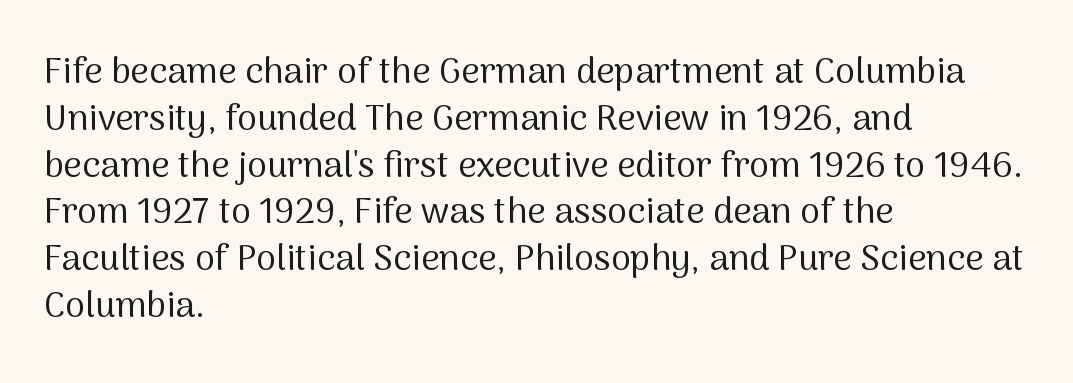
{"serif": "no", "italic": "no", "bold": "no", "weight": "regular", "width": "normal", "stroke_contrast": "medium", "x_height": "medium", "monospaced": "no", "underline": "no", "align": "left", "line_spacing": "normal", "line_spacing_ratio": 1.3, "letter_spacing": "normal", "letter_spacing_em": 0.0, "glyph_px": 36}
